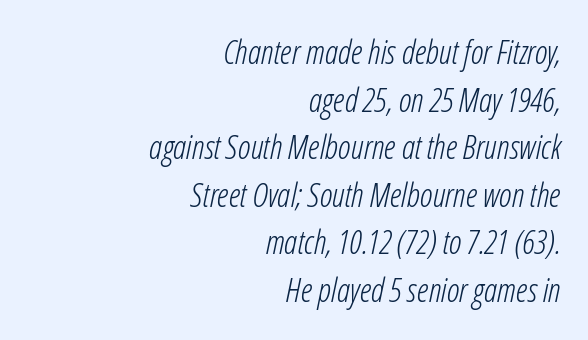
The image shows 33 px light, condensed type, italic (leaning right); set right-aligned, normal line spacing (1.44x), normal letter spacing, not underlined; low stroke contrast and a medium x-height.
